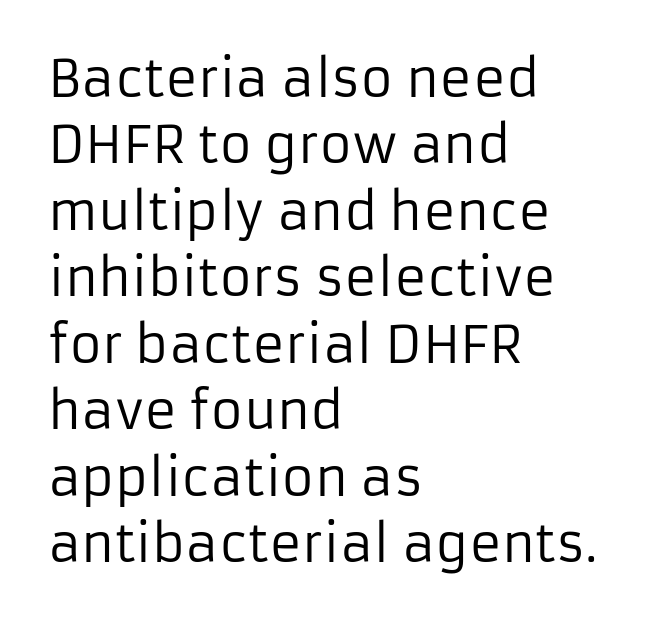
Descender tails drop into unmarked territory. Examine the stroke ends and you'll find no serifs. These lines sit exactly where default settings would place them. Every stem runs plumb, perpendicular to the baseline.
